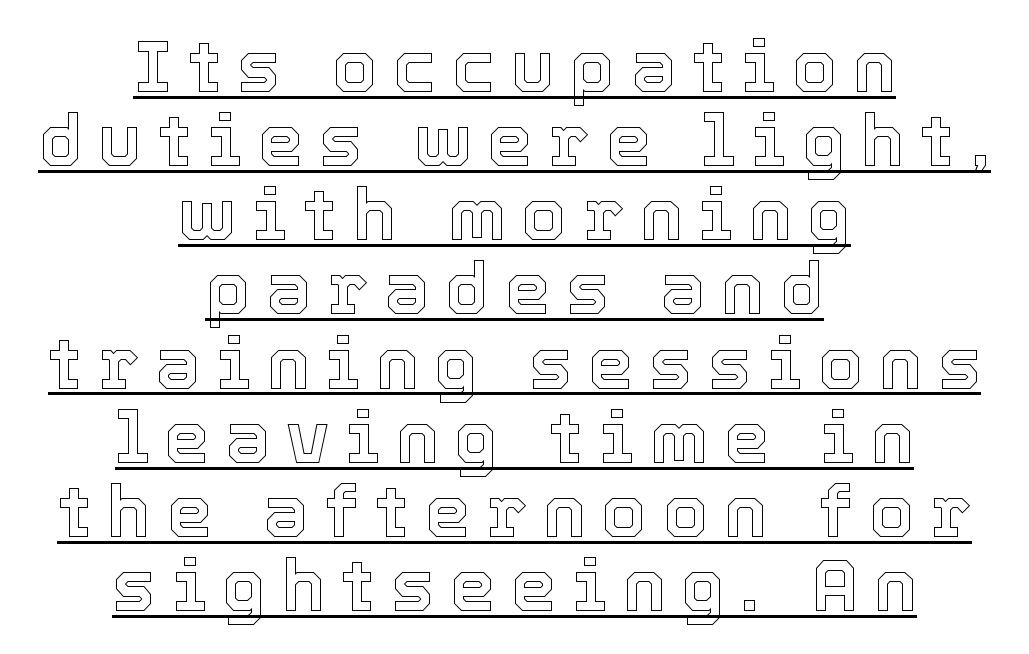
Do the letters lean? They stand straight. The lines in this sample share a center point and differ in where they start and stop. How would I describe the line gaps? Narrow and economical. Is this a fixed-width face? No — the glyphs have proportional, varying widths. Display-style spreading of the glyphs; the letterfit is very open.
